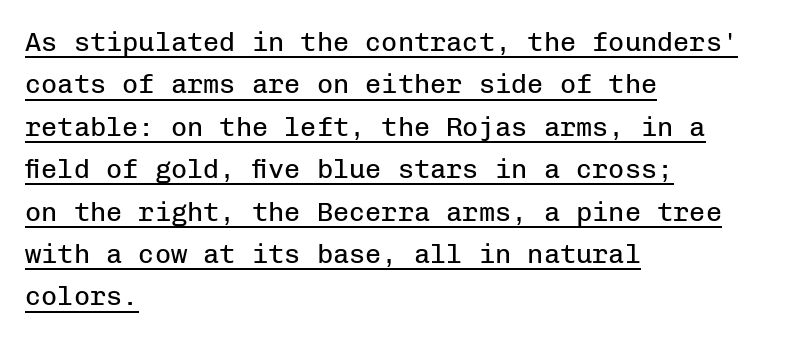
Q: Is the text bold? A: No.
Q: Is the text italic (slanted)? A: No, it is upright.
Q: Is the text underlined? A: Yes.
Q: How is the paragraph aligned? A: Left-aligned.
Q: Is the spacing between letters normal or unusually wide? A: Normal.
Q: Is the spacing between lines tight, normal or loose? A: Normal.
